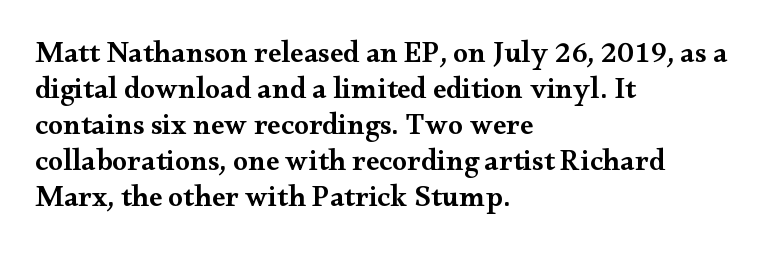
The image shows 30 px semibold, wide serif type, upright; set left-aligned, line spacing 1.2x, normal letter spacing, not underlined; medium stroke contrast and a small x-height.
